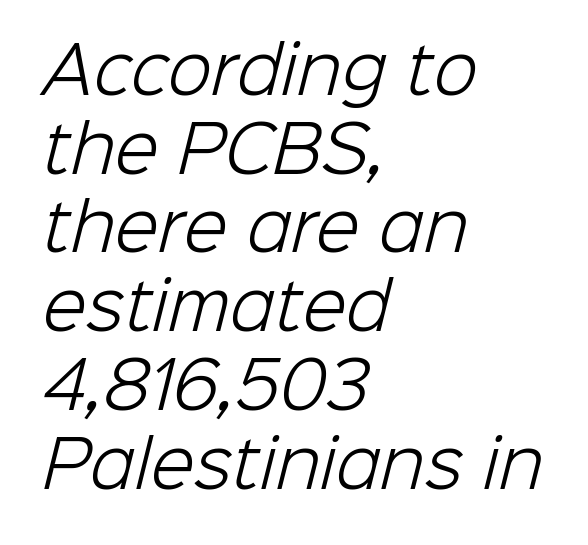
{"serif": "no", "bold": "no", "weight": "light", "width": "normal", "stroke_contrast": "low", "x_height": "medium", "monospaced": "no", "underline": "no", "align": "left", "line_spacing_ratio": 1.23, "letter_spacing": "normal", "letter_spacing_em": 0.0, "glyph_px": 64}
